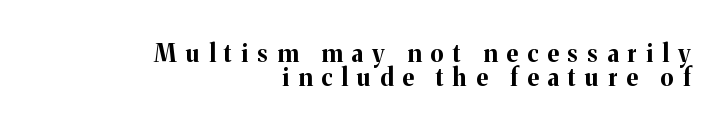
The image shows 24 px bold type, upright; set right-aligned, tight line spacing (0.99x), unusually wide letter spacing (+0.39 em), not underlined.
